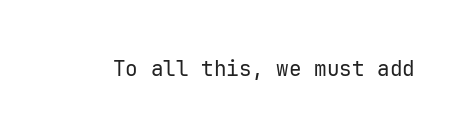
The image shows 21 px text type, upright; set normal letter spacing, not underlined.
